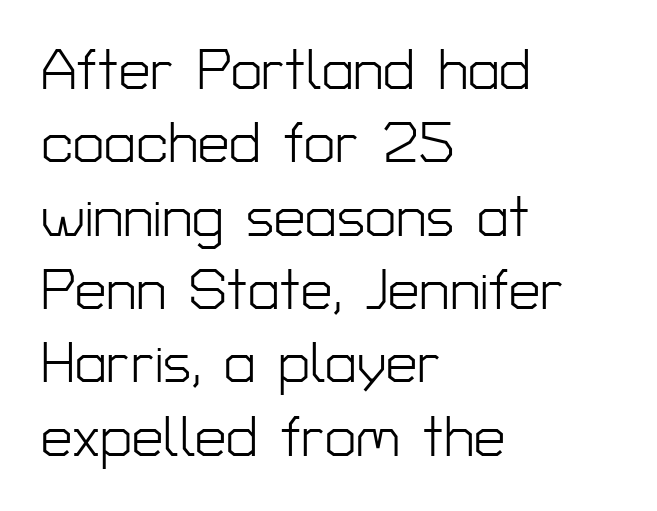
{"serif": "no", "italic": "no", "bold": "no", "weight": "light", "width": "normal", "stroke_contrast": "low", "x_height": "medium", "monospaced": "no", "underline": "no", "align": "left", "line_spacing": "normal", "line_spacing_ratio": 1.31, "letter_spacing": "normal", "letter_spacing_em": 0.0, "glyph_px": 56}
